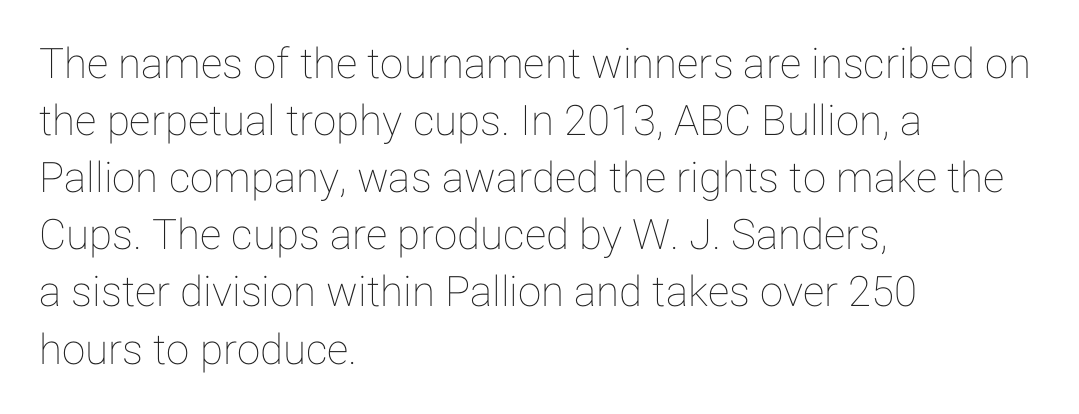
Tall strokes in this sample are plumb rather than angled. In terms of letterspacing, this is plain default setting. Note the varied advance widths — an 'i' is clearly narrower than an 'm'. The line-height multiplier appears to be the usual default. Nobody drew a line under any word here.
